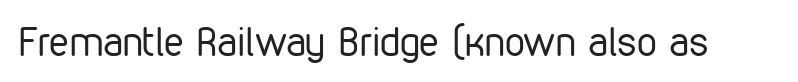
Stroke mass is kept to a normal reading level or below. Each letter keeps its own natural width here, so spacing adapts to shape. Honestly, there is no underline to notice here at all. The specimen reads as upright at a glance.
